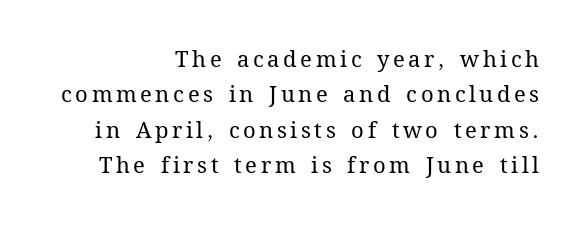
The strip under each line holds only bare page. Vertical stems look standard width or narrower in stroke. The block of text has a typical density, with ordinary space between rows. The lines in this sample share a right terminus and differ only in where they begin. The letters stand straight up with perfectly vertical stems.
